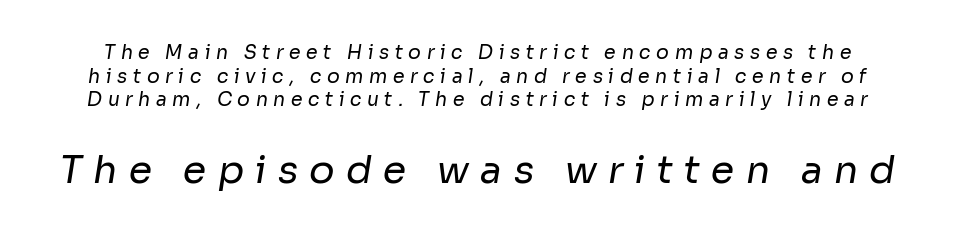
{"serif": "no", "bold": "no", "weight": "regular", "width": "normal", "stroke_contrast": "low", "x_height": "medium", "monospaced": "no", "underline": "no", "line_spacing": "normal", "line_spacing_ratio": 1.25, "letter_spacing": "wide", "letter_spacing_em": 0.29, "larger_block": "second", "size_ratio": 2.0, "glyph_px": 38}
